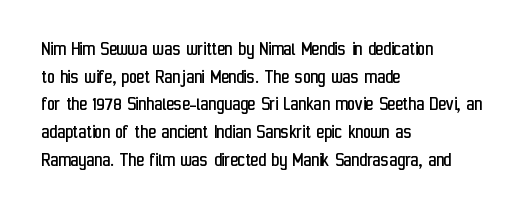
{"italic": "no", "bold": "no", "underline": "no", "align": "left", "line_spacing": "normal", "line_spacing_ratio": 1.32, "letter_spacing": "normal", "letter_spacing_em": 0.0, "glyph_px": 21}
